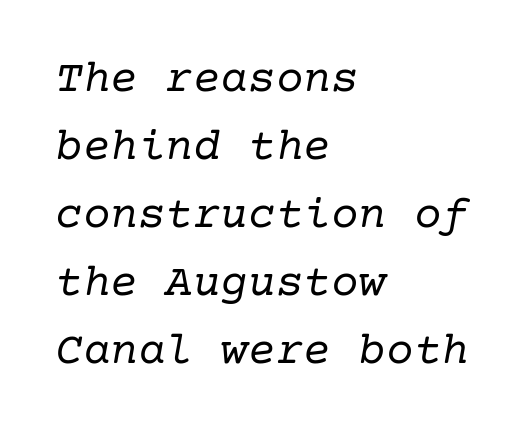
Q: Is the text bold? A: No.
Q: Is the text italic (slanted)? A: Yes, it leans right by about 10 degrees.
Q: Is the typeface a serif or a sans-serif typeface? A: Serif.
Q: Is the text underlined? A: No.
Q: How is the paragraph aligned? A: Left-aligned.
Q: Is the spacing between letters normal or unusually wide? A: Normal.
Q: Is the spacing between lines tight, normal or loose? A: Normal.
Q: Width (condensed, normal, or wide)? A: Normal.
Q: Stroke contrast? A: Low.
Q: x-height? A: Medium.
